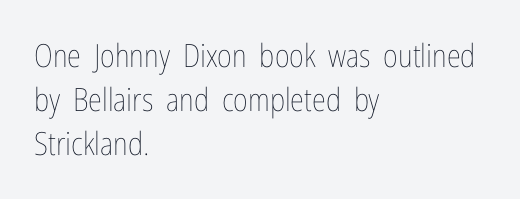
Q: Is the text bold? A: No.
Q: Is the text italic (slanted)? A: No, it is upright.
Q: Is the text underlined? A: No.
Q: How is the paragraph aligned? A: Left-aligned.
Q: Is the spacing between letters normal or unusually wide? A: Normal.
Q: Is the spacing between lines tight, normal or loose? A: Normal.
Q: Width (condensed, normal, or wide)? A: Condensed.
Q: Stroke contrast? A: Low.
Q: x-height? A: Medium.
Q: Monospaced? A: No.
